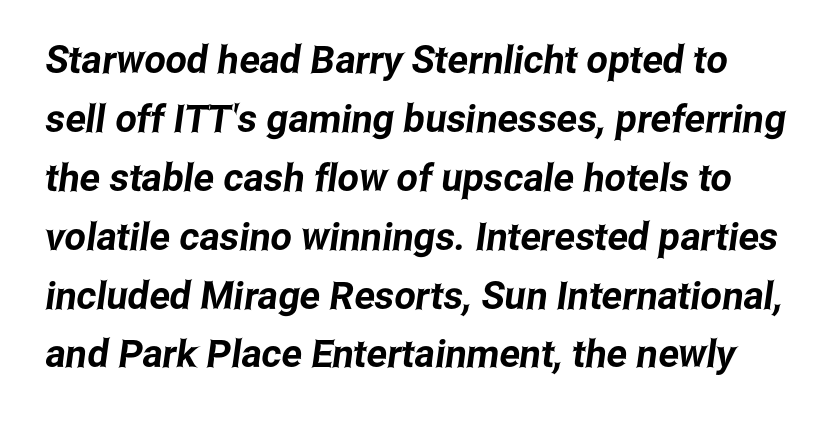
Q: Is the typeface a serif or a sans-serif typeface? A: Sans-serif.
Q: Is the text underlined? A: No.
Q: Is the spacing between letters normal or unusually wide? A: Normal.
Q: Is the spacing between lines tight, normal or loose? A: Normal.
Q: Width (condensed, normal, or wide)? A: Condensed.
Q: Stroke contrast? A: Low.
Q: x-height? A: Medium.
Q: Monospaced? A: No.
